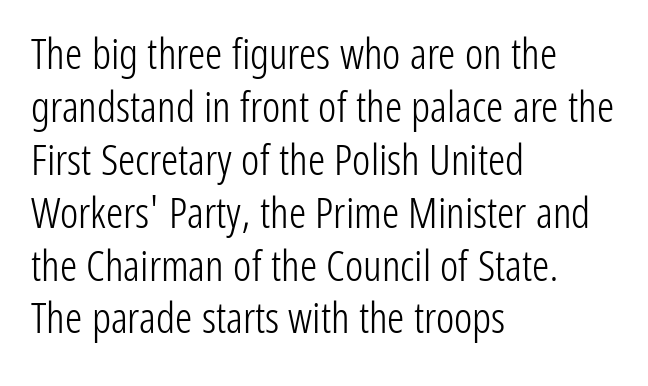
Nobody touched the tracking dial on this one. The rag falls on the right side of this text block. Posture: vertical. Nothing heavy about these letters — not bold at all. Stroke terminals: plain, sans-serif.
